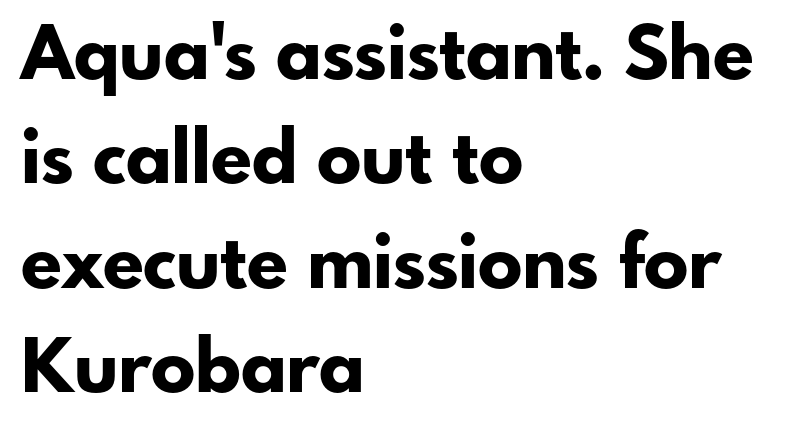
{"serif": "no", "italic": "no", "bold": "yes", "weight": "bold", "width": "normal", "stroke_contrast": "low", "x_height": "small", "monospaced": "no", "underline": "no", "align": "left", "line_spacing": "normal", "line_spacing_ratio": 1.41, "letter_spacing": "normal", "letter_spacing_em": 0.0, "glyph_px": 74}
